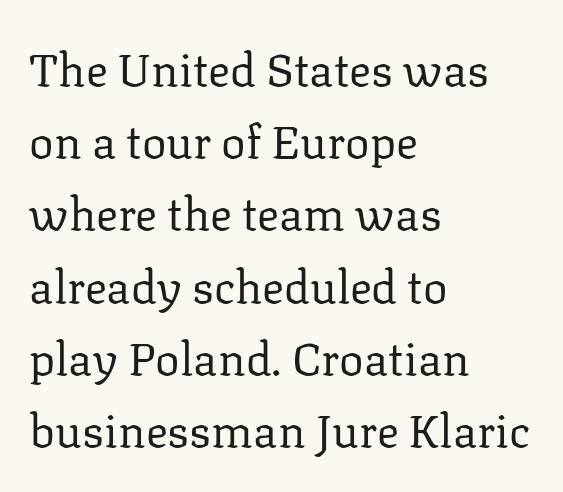
{"serif": "yes", "italic": "no", "bold": "no", "weight": "regular", "width": "normal", "stroke_contrast": "low", "x_height": "medium", "monospaced": "no", "underline": "no", "align": "left", "line_spacing": "normal", "line_spacing_ratio": 1.57, "letter_spacing": "normal", "letter_spacing_em": 0.0, "glyph_px": 46}
